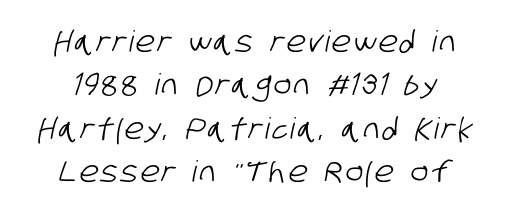
The image shows 29 px condensed sans-serif type; set normal line spacing (1.5x), not underlined; low stroke contrast and a large x-height.
